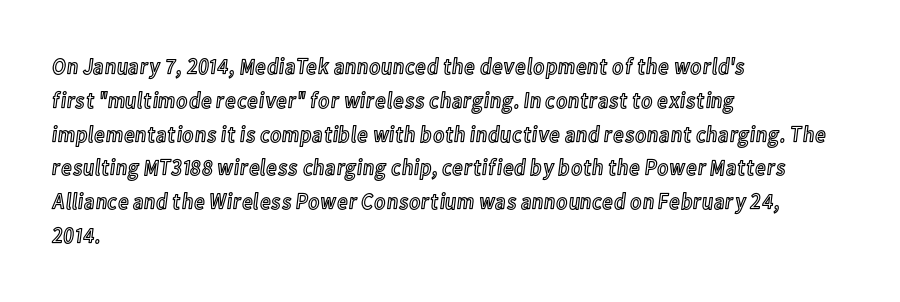
{"underline": "no", "align": "left", "line_spacing": "normal", "line_spacing_ratio": 1.47, "letter_spacing": "normal", "letter_spacing_em": 0.0, "glyph_px": 23}
